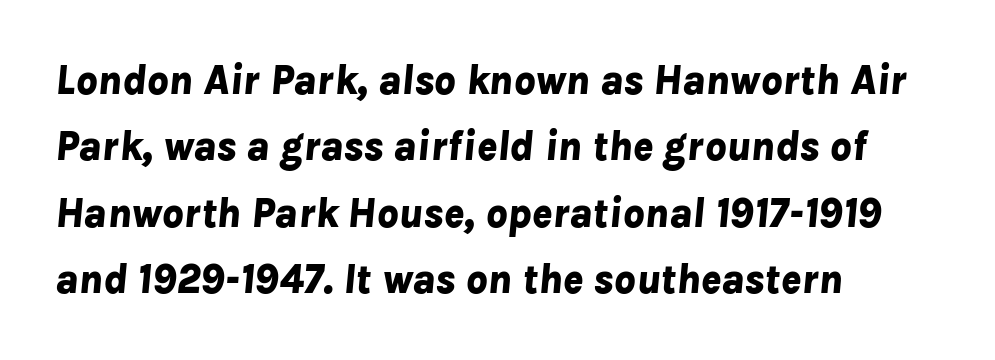
Q: Is the text bold? A: Yes.
Q: Is the text italic (slanted)? A: Yes, it leans right by about 8 degrees.
Q: Is the text underlined? A: No.
Q: How is the paragraph aligned? A: Left-aligned.
Q: Is the spacing between letters normal or unusually wide? A: Normal.
Q: Is the spacing between lines tight, normal or loose? A: Normal.
Q: Width (condensed, normal, or wide)? A: Normal.
Q: Stroke contrast? A: Low.
Q: x-height? A: Medium.
Q: Monospaced? A: No.
